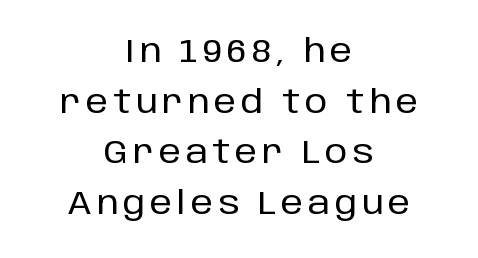
{"serif": "no", "italic": "no", "width": "normal", "stroke_contrast": "low", "x_height": "large", "monospaced": "no", "underline": "no", "align": "center", "line_spacing": "normal", "line_spacing_ratio": 1.58, "glyph_px": 32}
